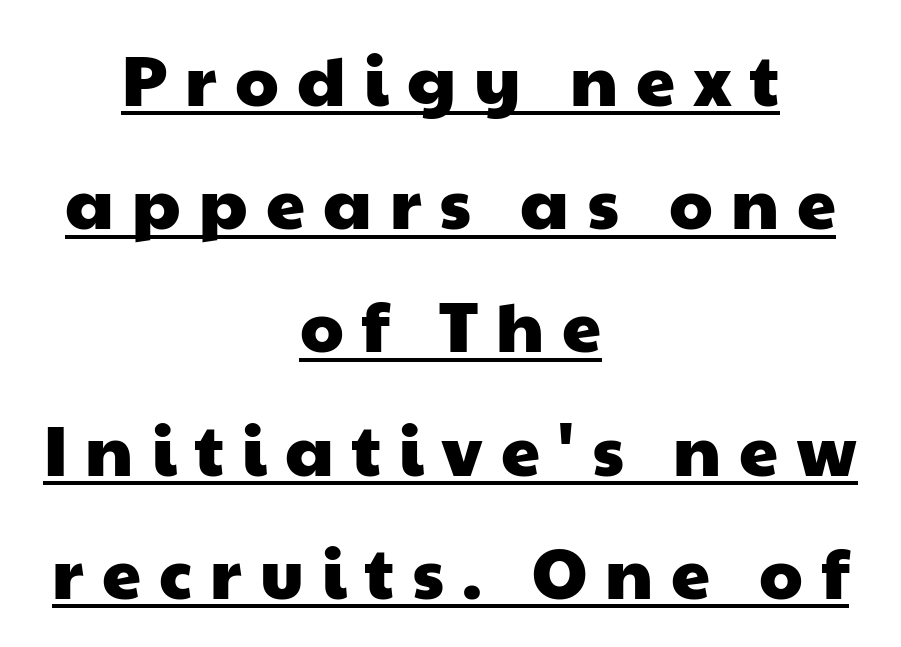
Underline: present. Notice how the passage keeps no hard edge, just a central spine. The line texture is sparse and dotted thanks to wide tracking. The letters advance in unequal steps, a hallmark of proportional type. This sample uses a sans-serif face.
